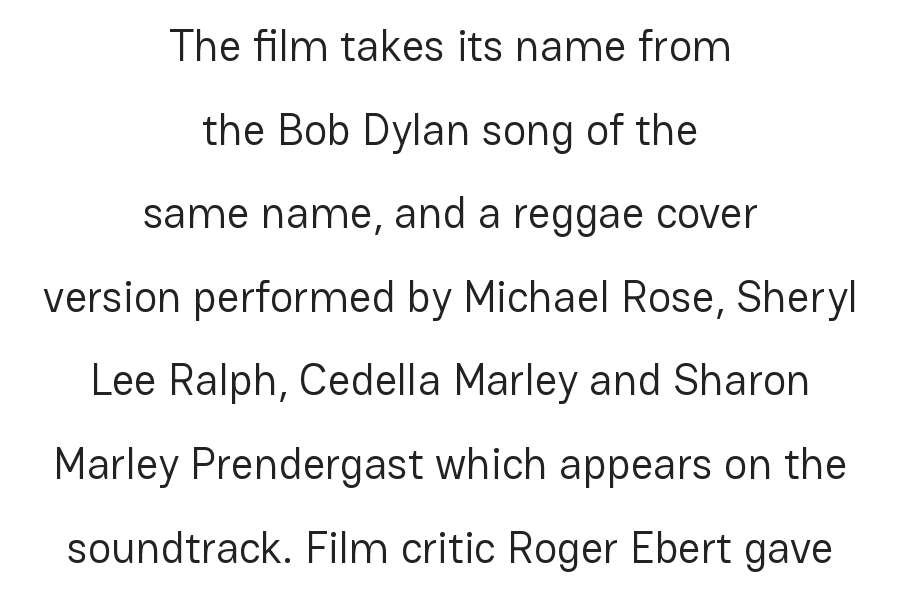
The image shows 44 px regular-weight sans-serif type, upright; set centered, loose line spacing (1.9x), normal letter spacing, not underlined; low stroke contrast and a medium x-height.
